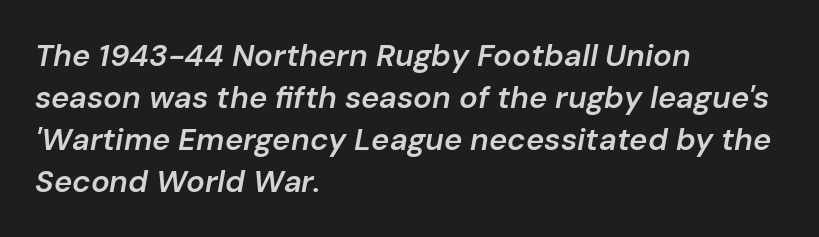
{"italic": "yes", "lean": "right", "slant_degrees": 10, "bold": "semi", "weight": "semibold", "width": "normal", "stroke_contrast": "low", "x_height": "medium", "monospaced": "no", "underline": "no", "align": "left", "line_spacing": "normal", "line_spacing_ratio": 1.35, "letter_spacing": "normal", "letter_spacing_em": 0.0, "glyph_px": 31}
